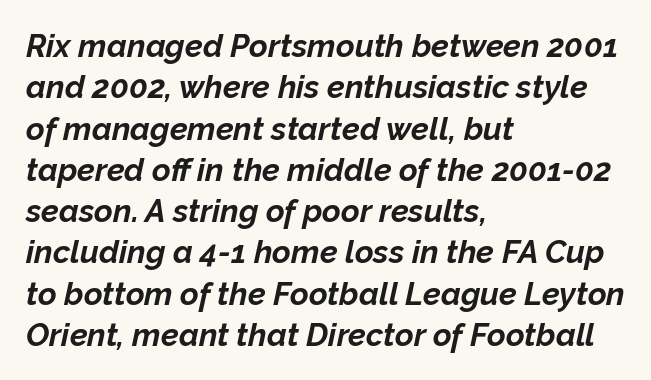
Q: Is the text bold? A: Yes.
Q: Is the text italic (slanted)? A: Yes, it leans right by about 12 degrees.
Q: Is the text underlined? A: No.
Q: How is the paragraph aligned? A: Left-aligned.
Q: Is the spacing between letters normal or unusually wide? A: Normal.
Q: Is the spacing between lines tight, normal or loose? A: Normal.
Q: Width (condensed, normal, or wide)? A: Normal.
Q: Stroke contrast? A: Low.
Q: x-height? A: Medium.
Q: Monospaced? A: No.
